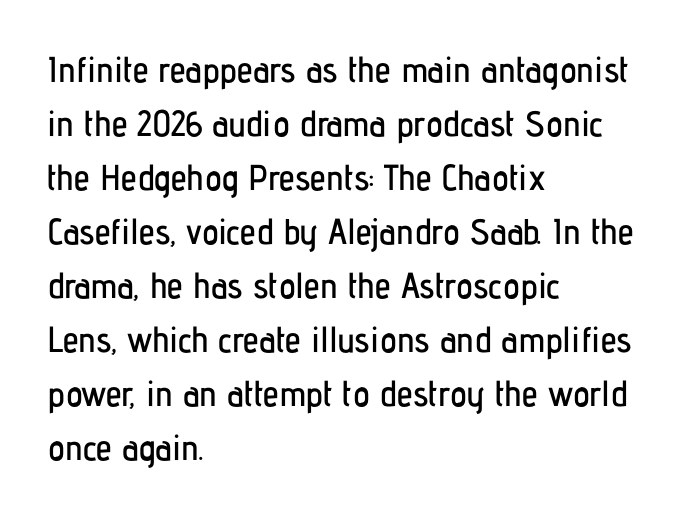
{"serif": "no", "italic": "no", "width": "condensed", "stroke_contrast": "low", "x_height": "medium", "monospaced": "no", "underline": "no", "align": "left", "line_spacing": "normal", "line_spacing_ratio": 1.5, "letter_spacing": "normal", "letter_spacing_em": 0.0, "glyph_px": 36}
